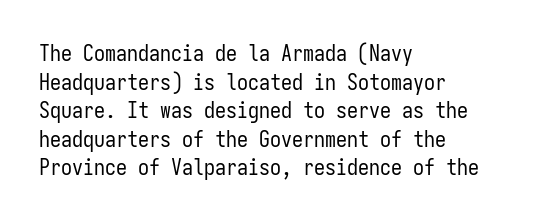
{"italic": "no", "bold": "no", "underline": "no", "align": "left", "line_spacing": "normal", "line_spacing_ratio": 1.3, "letter_spacing": "normal", "letter_spacing_em": 0.0, "glyph_px": 22}
